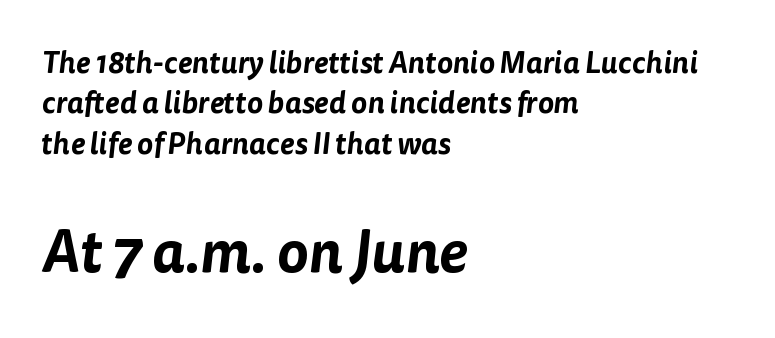
Note: smaller setting up top, larger setting below. Which margin do the lines hug? The left one — the right edge is uneven. The designer left line spacing at the default. The space beneath each line is pristine and unruled. Here the designer chose a conventional face with non-uniform glyph widths. Does extra space separate the letters? No, they use regular spacing.
